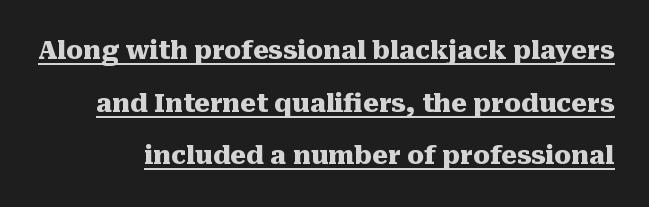
The image shows 25 px bold type, upright; set loose line spacing (2.11x), normal letter spacing, underlined.
